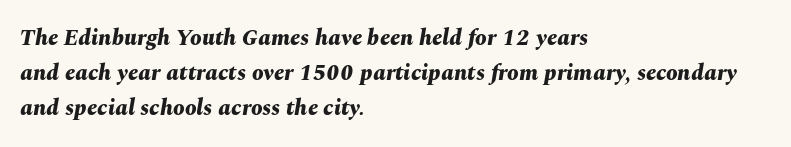
Descenders hang freely into open space. The passage is arranged the way most books set body copy — flush left. The strokes are fattened all the way to bold. Tracking value appears to be zero — textbook default spacing. It's the slanting kind of type. Whoever set this chose a conventional vertical rhythm.
